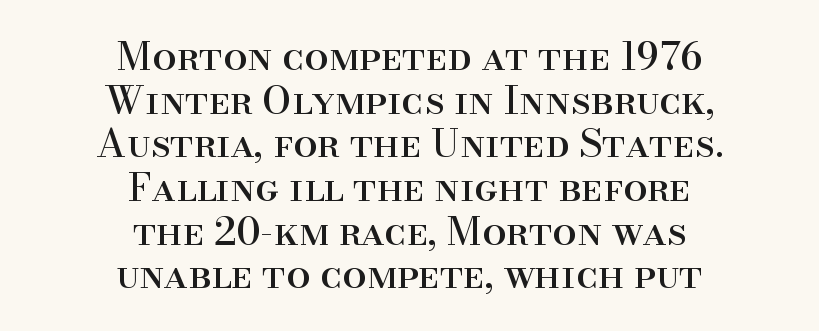
The image shows 39 px serif type, upright; set centered, tight line spacing (1.12x), normal letter spacing, not underlined; high stroke contrast and a small x-height.
